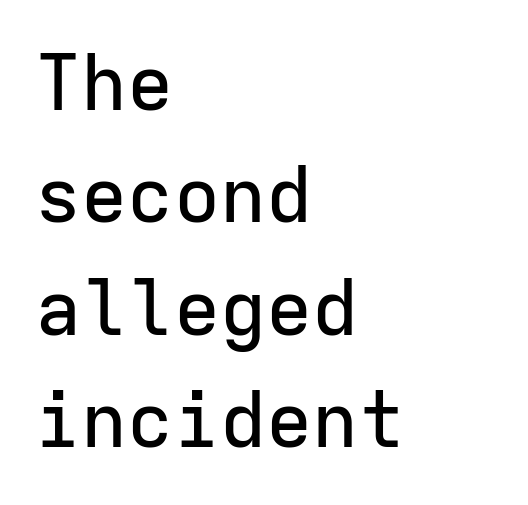
Every character here occupies the same horizontal width, giving the sample a typewriter-like rhythm. Nope, not italic — everything's standing straight. Students, observe: this is what conventionally led text looks like. Tracking value appears to be zero — textbook default spacing. The passage is arranged the way most books set body copy — flush left. The glyphs in this specimen are sans serif.
